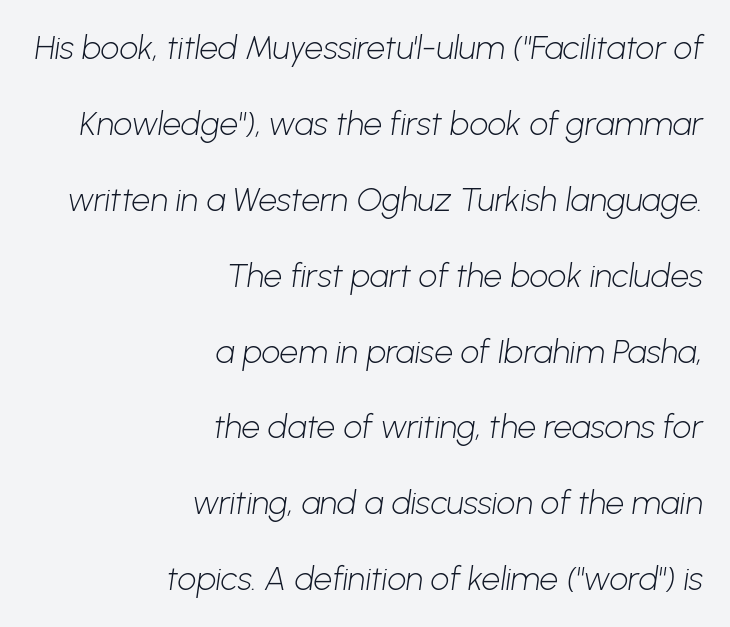
{"serif": "no", "bold": "no", "weight": "light", "width": "normal", "stroke_contrast": "low", "x_height": "medium", "monospaced": "no", "underline": "no", "align": "right", "line_spacing": "loose", "line_spacing_ratio": 2.3, "letter_spacing": "normal", "letter_spacing_em": 0.0, "glyph_px": 33}
